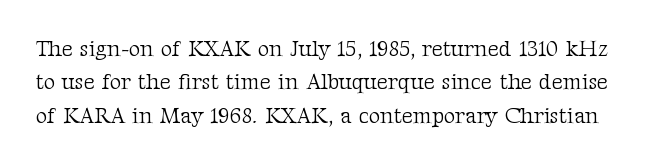
{"italic": "no", "bold": "no", "underline": "no", "line_spacing": "normal", "line_spacing_ratio": 1.52, "letter_spacing": "normal", "letter_spacing_em": 0.0, "glyph_px": 22}
